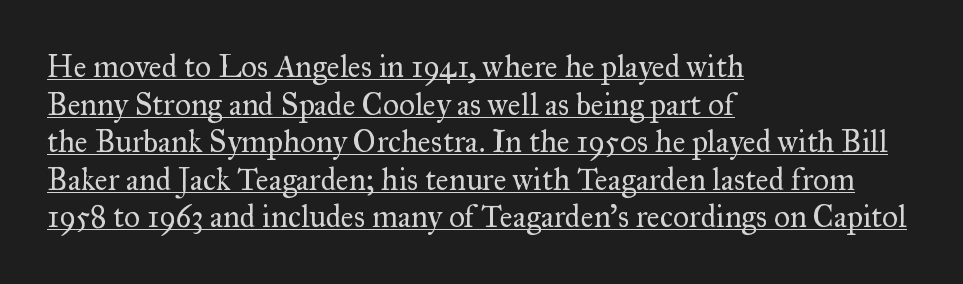
Q: Is the text bold? A: No.
Q: Is the text italic (slanted)? A: No, it is upright.
Q: Is the typeface a serif or a sans-serif typeface? A: Serif.
Q: Is the text underlined? A: Yes.
Q: How is the paragraph aligned? A: Left-aligned.
Q: Is the spacing between letters normal or unusually wide? A: Normal.
Q: Width (condensed, normal, or wide)? A: Normal.
Q: Stroke contrast? A: Medium.
Q: x-height? A: Small.
Q: Monospaced? A: No.
